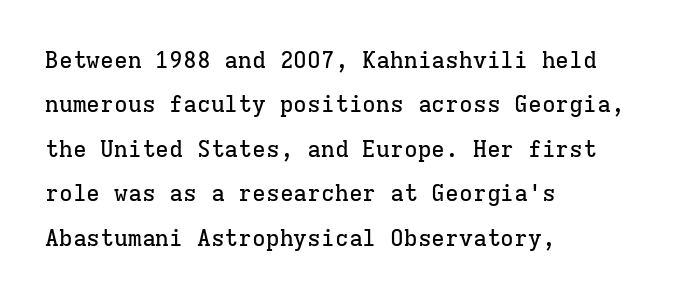
{"italic": "no", "underline": "no", "align": "left", "line_spacing": "loose", "line_spacing_ratio": 1.93, "letter_spacing": "normal", "letter_spacing_em": 0.0, "glyph_px": 23}
